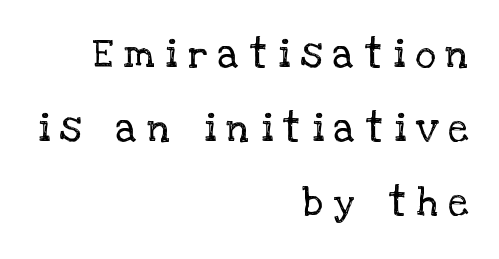
Q: Is the text bold? A: No.
Q: Is the text italic (slanted)? A: No, it is upright.
Q: Is the typeface a serif or a sans-serif typeface? A: Serif.
Q: Is the text underlined? A: No.
Q: How is the paragraph aligned? A: Right-aligned.
Q: Is the spacing between letters normal or unusually wide? A: Unusually wide.
Q: Width (condensed, normal, or wide)? A: Normal.
Q: Stroke contrast? A: Low.
Q: x-height? A: Large.
Q: Monospaced? A: No.
